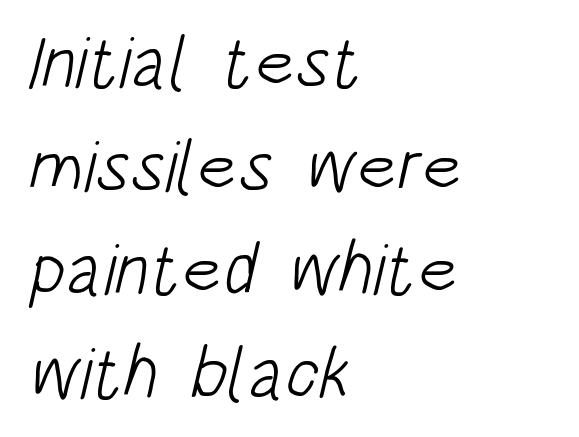
You could not count columns in this text — the font is proportionally spaced. Every row of glyphs begins at an identical x-position on the left. These glyphs show unthickened strokes, regular width or finer. This sample keeps an unexceptional amount of space between lines. Compared with typical body copy, the letter spacing here is the same.
